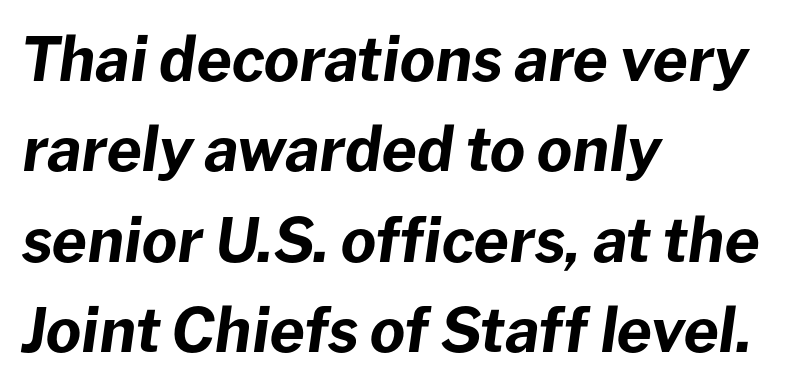
Looks like regular typesetting: each glyph gets only the width it needs. These lines keep a tight, regular rhythm from letter to letter. Thick stems and heavy bowls — unmistakably bold. A bare baseline throughout the passage. The whole block is typeset with a tilt. A normal amount of white space separates one row of letters from the next.
